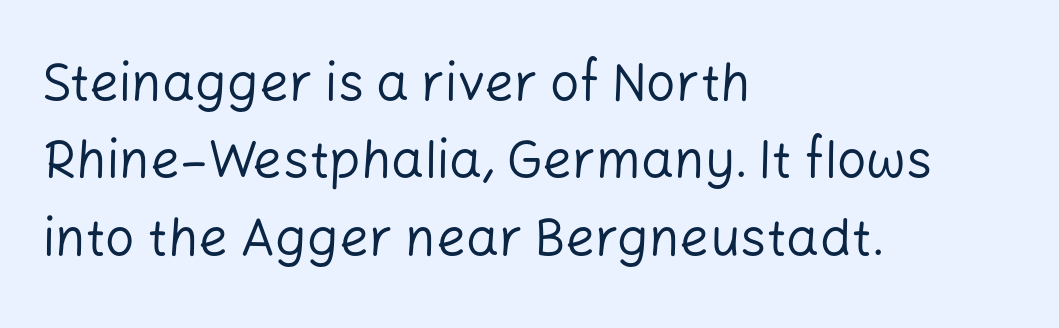
The words here are not underlined. The rag falls on the right side of this text block. Does the leading feel generous? No, just average. The passage shown is typed in a proportional face where columns would drift. The letters stand upright; this is a roman face. Weight: in the light-to-regular range.
